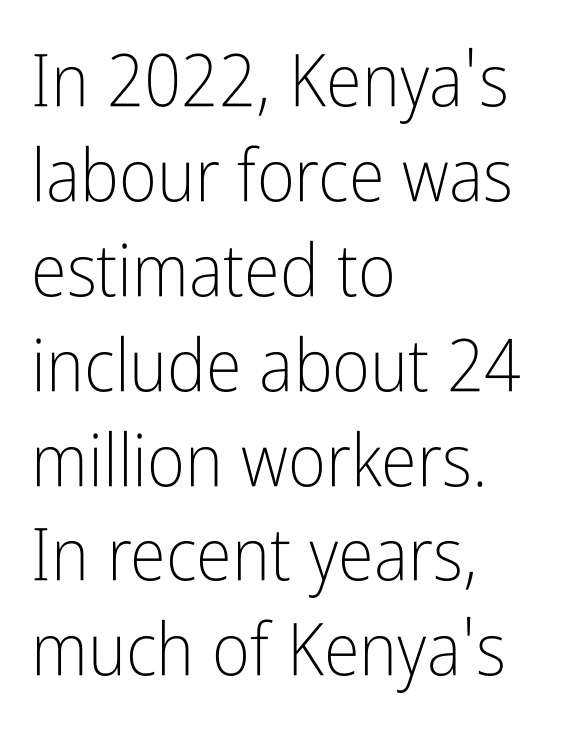
The image shows 73 px light, condensed sans-serif type, upright; set left-aligned, normal line spacing (1.3x), normal letter spacing, not underlined; low stroke contrast and a medium x-height.
